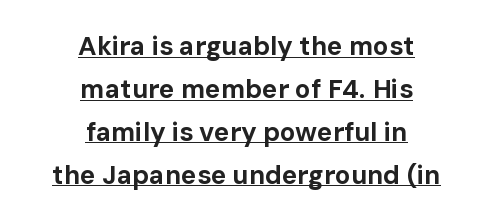
The image shows 26 px bold type, upright; set centered, normal line spacing (1.65x), normal letter spacing, underlined.
